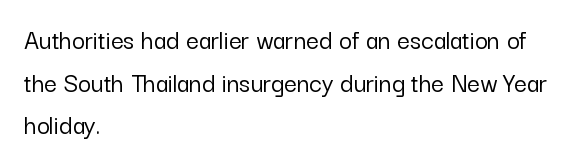
{"serif": "no", "italic": "no", "width": "normal", "stroke_contrast": "low", "x_height": "medium", "monospaced": "no", "underline": "no", "align": "left", "line_spacing": "normal", "line_spacing_ratio": 1.52, "letter_spacing": "normal", "letter_spacing_em": 0.0, "glyph_px": 28}
